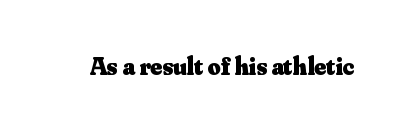
The image shows 25 px bold type, upright; set normal letter spacing, not underlined.
